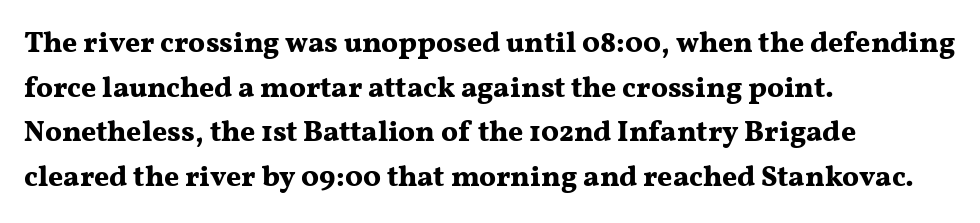
The image shows 29 px bold, wide serif type, upright; set left-aligned, normal line spacing (1.54x), normal letter spacing, not underlined; medium stroke contrast and a medium x-height.
